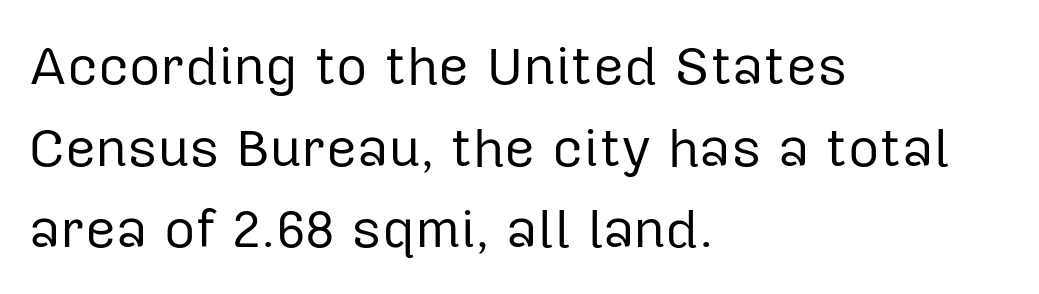
Typeset ragged right — the left edge is the straight one. What stands out about the letter spacing? Nothing — it is the standard amount. Grotesque or geometric, the face here clearly has no serifs. Think of a printed novel: that variable character pitch is what you see here. The line-height multiplier appears to be the usual default.
